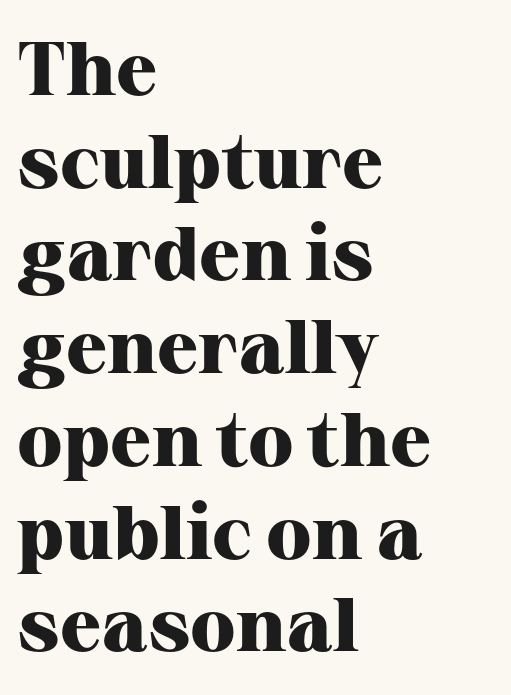
Is the block centered? No — it sits flush against the left margin. Spacing verdict: proportional, widths tailored to each character. Serifs: yes, visible at the terminals of the letterforms. Summary of weight: heavy, a full bold.
